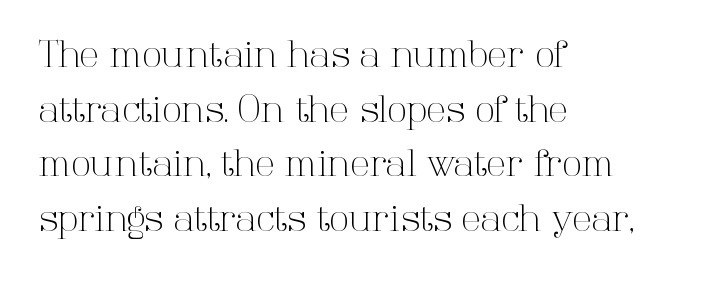
The image shows 36 px light serif type, upright; set left-aligned, normal line spacing (1.52x), normal letter spacing, not underlined; high stroke contrast and a medium x-height.
